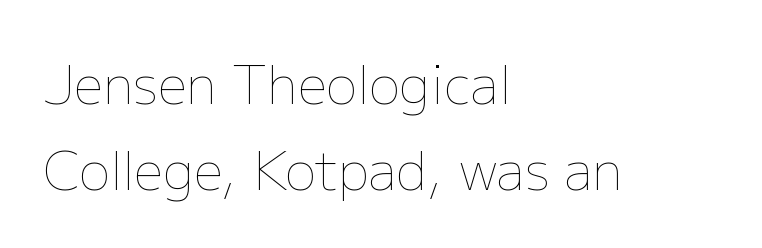
The image shows 52 px thin type, upright; set left-aligned, normal line spacing (1.65x), normal letter spacing, not underlined; low stroke contrast and a medium x-height.
